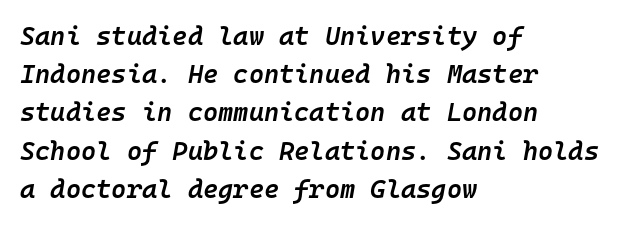
Descenders are the only things crossing below the line. Default kerning and tracking; the words read as compact shapes. Semibold letterforms, between regular and bold. The block of text has a typical density, with ordinary space between rows. Short and long lines alike share a common starting point at left. Is the type slanted? Yes — the strokes lean at a clear angle.
